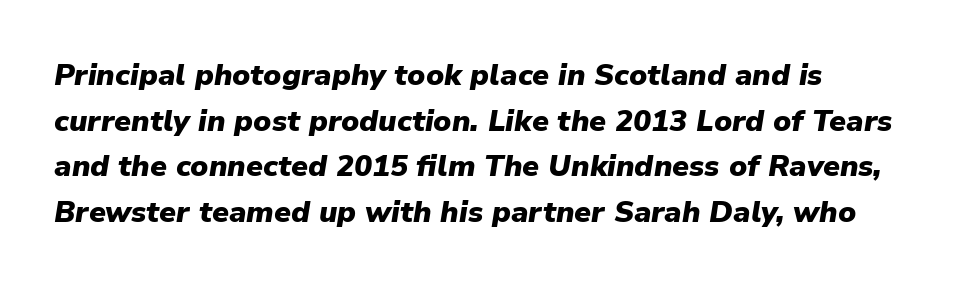
Stroke thickness is high; the sample reads as a true bold. Regarding leading, the lines here are spaced in the standard way. Does the copy run flush right? No — it runs flush left. Check the space under the baseline: it is left empty. Looking at the ascenders, they clearly lean. Each letter keeps its own natural width here, so spacing adapts to shape.
